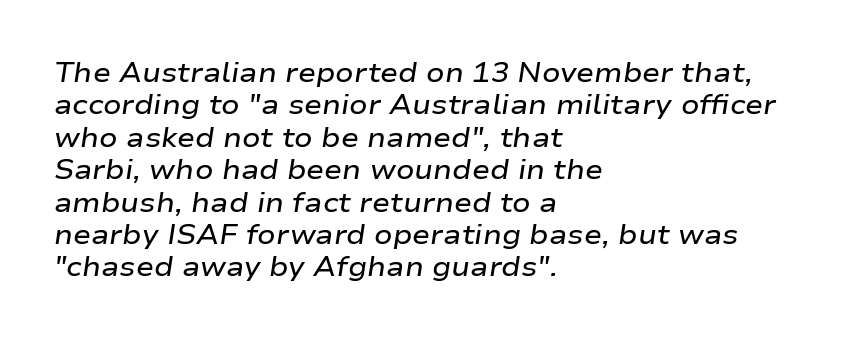
Q: Is the text bold? A: Semi-bold.
Q: Is the text italic (slanted)? A: Yes, it leans right by about 9 degrees.
Q: Is the text underlined? A: No.
Q: How is the paragraph aligned? A: Left-aligned.
Q: Is the spacing between letters normal or unusually wide? A: Normal.
